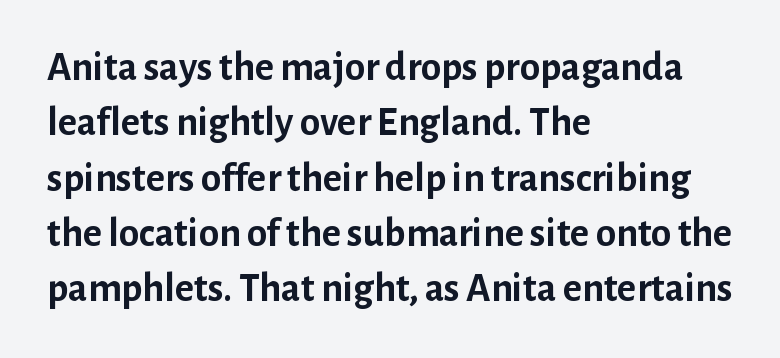
The image shows 41 px semibold sans-serif type, upright; set left-aligned, normal line spacing (1.35x), normal letter spacing, not underlined; low stroke contrast and a medium x-height.
